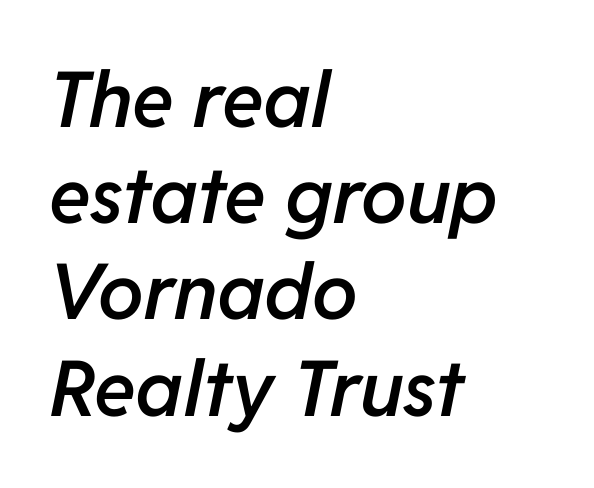
Q: Is the text bold? A: Semi-bold.
Q: Is the text italic (slanted)? A: Yes, it leans right by about 11 degrees.
Q: Is the text underlined? A: No.
Q: How is the paragraph aligned? A: Left-aligned.
Q: Is the spacing between letters normal or unusually wide? A: Normal.
Q: Is the spacing between lines tight, normal or loose? A: Normal.
Q: Width (condensed, normal, or wide)? A: Normal.
Q: Stroke contrast? A: Low.
Q: x-height? A: Medium.
Q: Monospaced? A: No.
